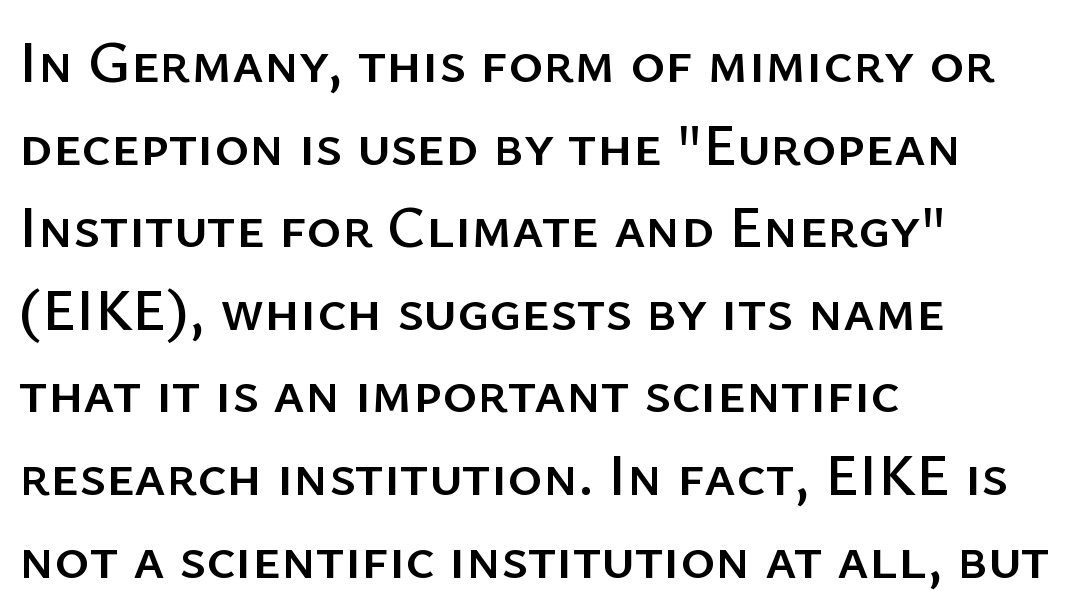
The image shows 59 px sans-serif type, upright; set left-aligned, normal line spacing (1.4x), normal letter spacing, not underlined; low stroke contrast and a medium x-height.
